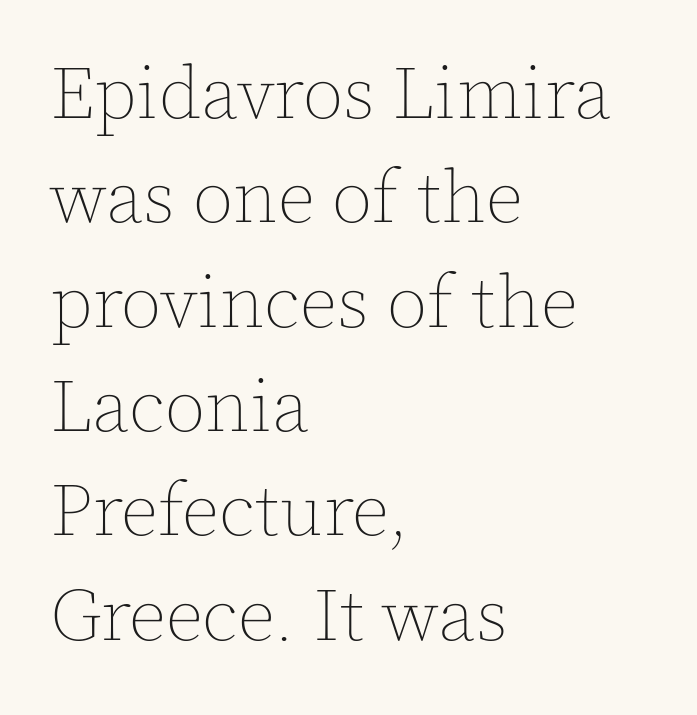
These lines are set flush left with a ragged right edge. The letterforms sit at book weight or below. Quick note: not italic, upright. You could not count columns in this text — the font is proportionally spaced.
